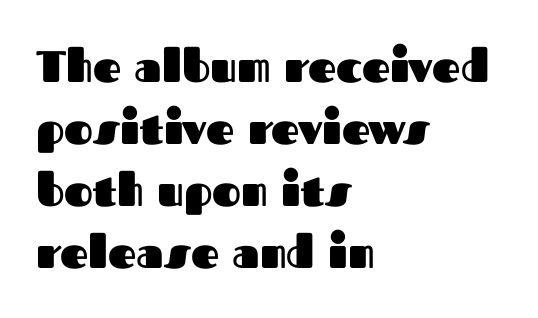
{"serif": "no", "italic": "no", "bold": "yes", "weight": "heavy", "width": "normal", "stroke_contrast": "medium", "x_height": "medium", "monospaced": "no", "underline": "no", "align": "left", "line_spacing": "normal", "line_spacing_ratio": 1.41, "letter_spacing": "normal", "letter_spacing_em": 0.0, "glyph_px": 44}
